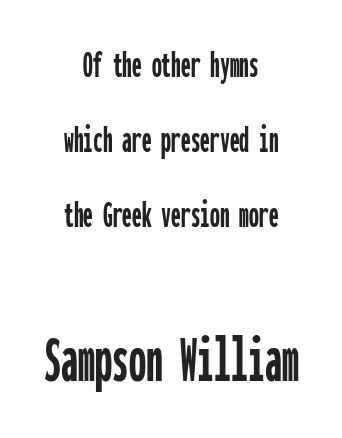
Q: Is the text italic (slanted)? A: No, it is upright.
Q: Is the typeface a serif or a sans-serif typeface? A: Sans-serif.
Q: Is the text underlined? A: No.
Q: How is the paragraph aligned? A: Centered.
Q: Is the spacing between letters normal or unusually wide? A: Normal.
Q: Is the spacing between lines tight, normal or loose? A: Loose.
Q: Which block of text is set in a larger size, the first (top) or the second (bottom)? A: The second (bottom) one.
Q: Width (condensed, normal, or wide)? A: Condensed.
Q: Stroke contrast? A: Low.
Q: x-height? A: Medium.
Q: Monospaced? A: Yes.
